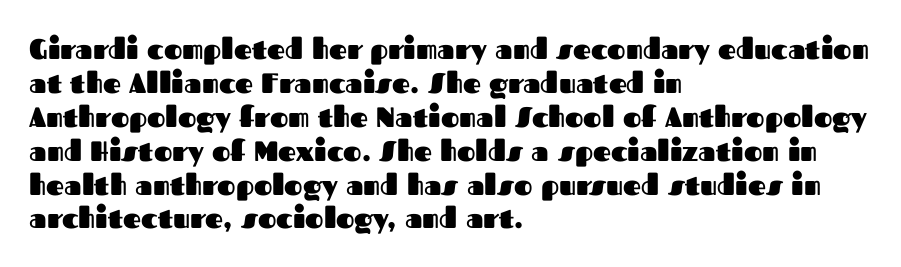
This sample has the flowing, uneven cadence of proportional lettering. A full-strength bold gives these letters their thick strokes. Nope, not italic — everything's standing straight. A clean baseline with only descenders dipping below it. These lines are composed in type without serifs. This rendering leaves character spacing at its baseline value.
